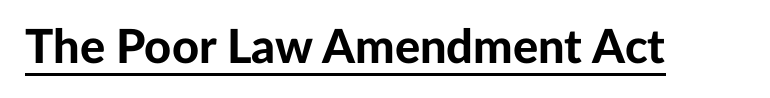
Q: Is the text bold? A: Yes.
Q: Is the text italic (slanted)? A: No, it is upright.
Q: Is the typeface a serif or a sans-serif typeface? A: Sans-serif.
Q: Is the text underlined? A: Yes.
Q: Is the spacing between letters normal or unusually wide? A: Normal.
Q: Width (condensed, normal, or wide)? A: Normal.
Q: Stroke contrast? A: Low.
Q: x-height? A: Medium.
Q: Monospaced? A: No.
